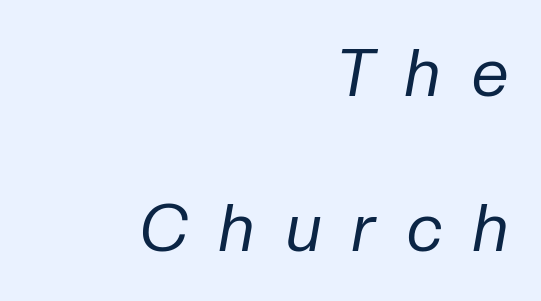
Caption: expanded tracking, letters set apart. Honestly, there is no underline to notice here at all. One-word summary of the alignment: right. The passage shown is not bold in any degree. The block of text is sparse from top to bottom, with ample space between rows.
